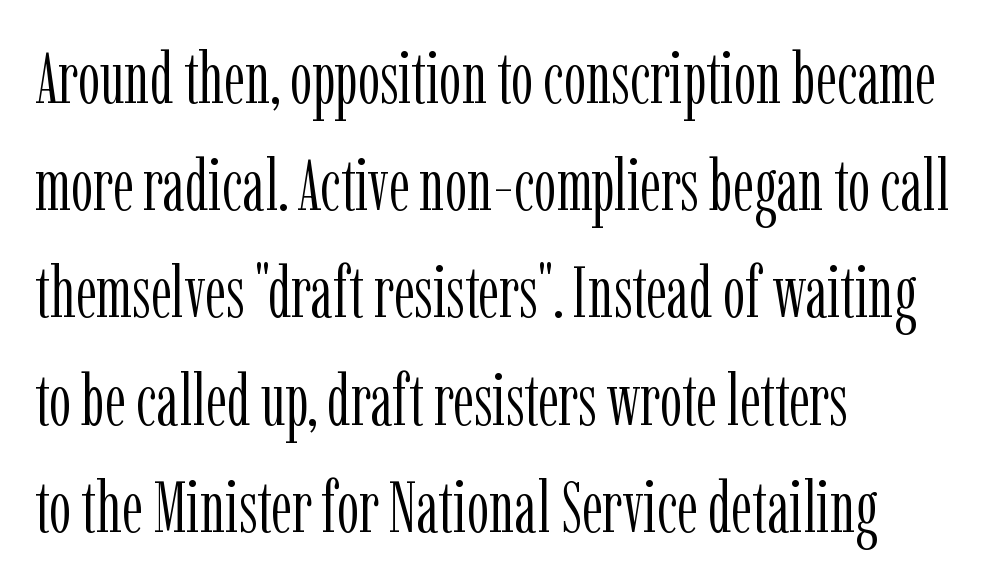
The image shows 71 px light, condensed serif type, upright; set left-aligned, normal line spacing (1.51x), normal letter spacing, not underlined; low stroke contrast and a medium x-height.
